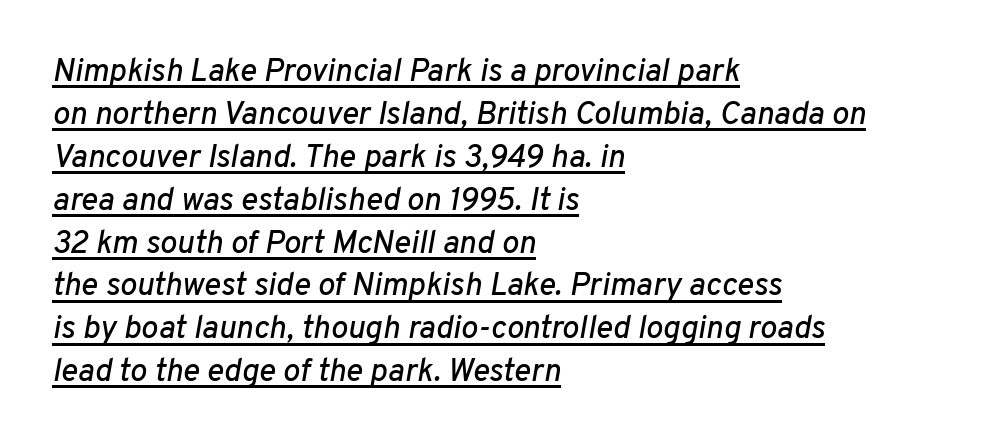
{"italic": "yes", "lean": "right", "slant_degrees": 10, "width": "normal", "stroke_contrast": "low", "x_height": "medium", "monospaced": "no", "underline": "yes", "align": "left", "line_spacing": "normal", "line_spacing_ratio": 1.34, "letter_spacing": "normal", "letter_spacing_em": 0.0, "glyph_px": 32}
